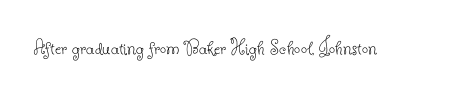
The space directly below the letters is spotless. Quick note: not italic, upright. The line texture is even and compact thanks to regular tracking. These glyphs show unthickened strokes, regular width or finer.
